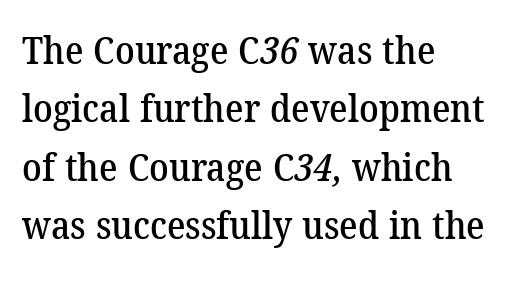
{"serif": "yes", "width": "normal", "stroke_contrast": "low", "x_height": "medium", "monospaced": "no", "underline": "no", "align": "left", "line_spacing": "normal", "line_spacing_ratio": 1.5, "letter_spacing": "normal", "letter_spacing_em": 0.0, "glyph_px": 39}
